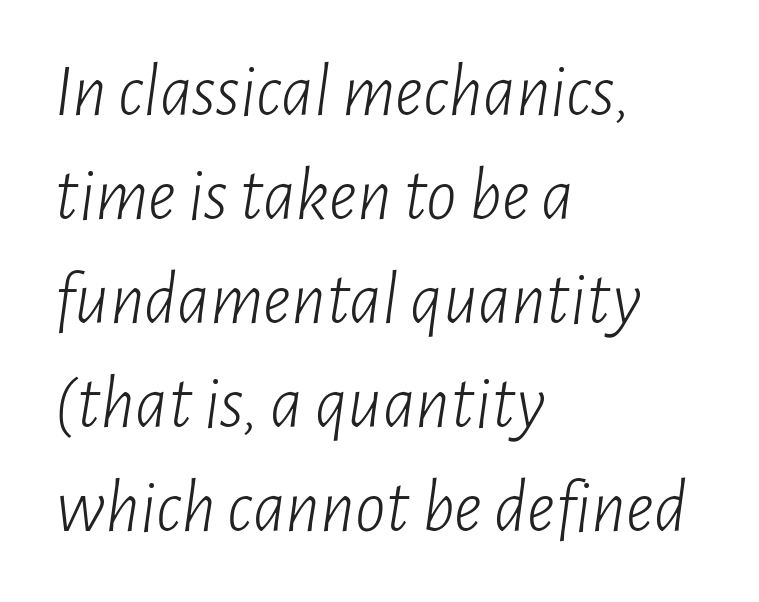
{"italic": "yes", "lean": "right", "slant_degrees": 7, "bold": "no", "weight": "light", "width": "condensed", "stroke_contrast": "low", "x_height": "medium", "monospaced": "no", "underline": "no", "align": "left", "line_spacing": "normal", "line_spacing_ratio": 1.37, "letter_spacing": "normal", "letter_spacing_em": 0.0, "glyph_px": 76}
